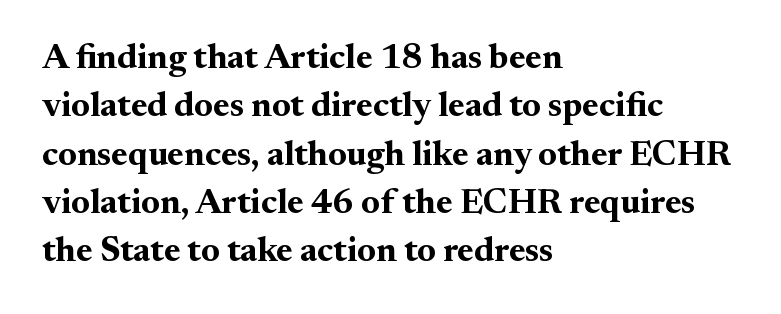
The image shows 35 px bold serif type, upright; set left-aligned, normal line spacing (1.38x), normal letter spacing, not underlined; medium stroke contrast and a small x-height.
